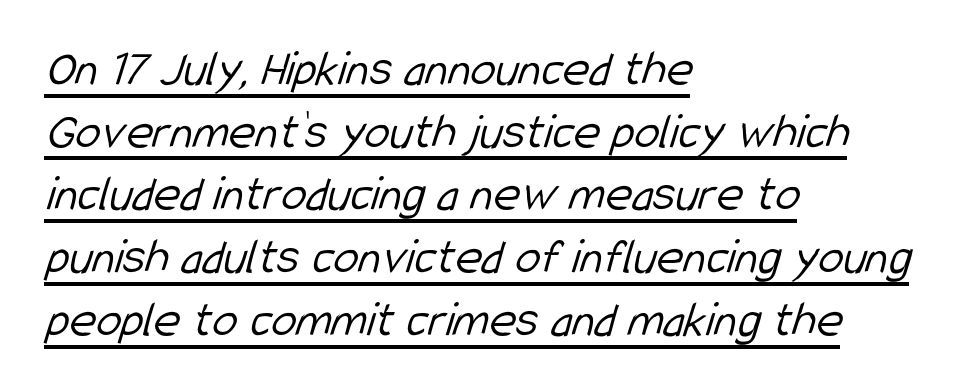
{"serif": "no", "bold": "no", "weight": "light", "width": "condensed", "stroke_contrast": "low", "x_height": "medium", "monospaced": "no", "underline": "yes", "align": "left", "line_spacing_ratio": 1.23, "letter_spacing": "normal", "letter_spacing_em": 0.0, "glyph_px": 51}
